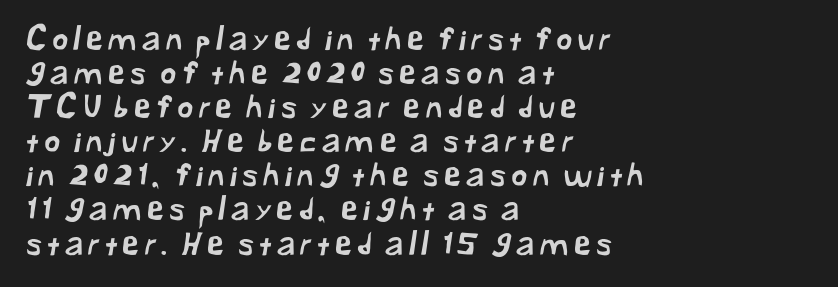
The image shows 31 px sans-serif type; set left-aligned, tight line spacing (1.1x), not underlined; low stroke contrast and a medium x-height.
